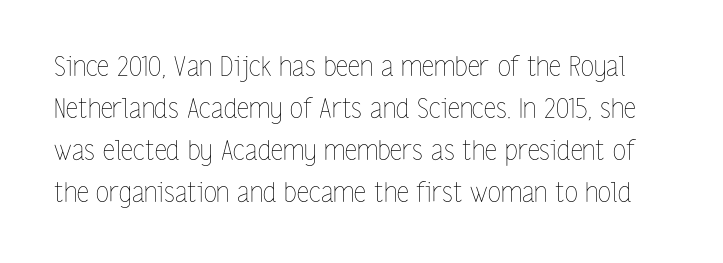
The words here are not underlined. No heavy texture on the line: the type isn't bold. Interline gaps are of average width in this sample. No extra tracking has been applied to these lines.
